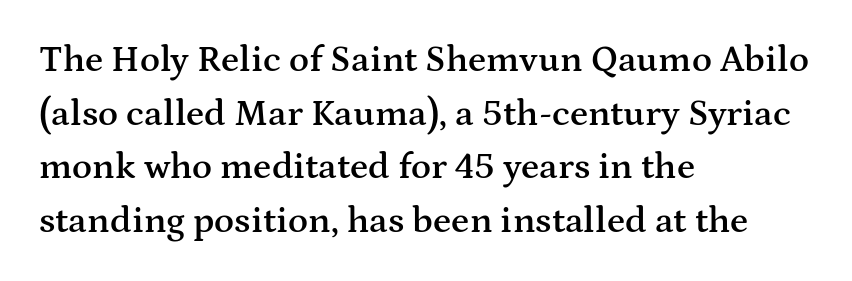
Q: Is the text bold? A: Semi-bold.
Q: Is the text italic (slanted)? A: No, it is upright.
Q: Is the typeface a serif or a sans-serif typeface? A: Serif.
Q: Is the text underlined? A: No.
Q: How is the paragraph aligned? A: Left-aligned.
Q: Is the spacing between letters normal or unusually wide? A: Normal.
Q: Is the spacing between lines tight, normal or loose? A: Normal.
Q: Width (condensed, normal, or wide)? A: Wide.
Q: Stroke contrast? A: Medium.
Q: x-height? A: Medium.
Q: Monospaced? A: No.
